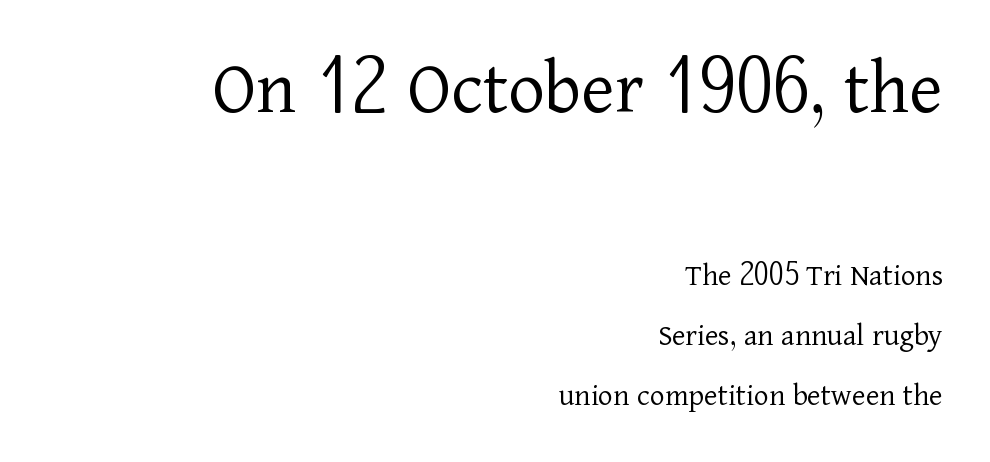
{"serif": "yes", "italic": "no", "bold": "no", "weight": "light", "width": "normal", "stroke_contrast": "low", "x_height": "medium", "monospaced": "no", "underline": "no", "align": "right", "line_spacing_ratio": 1.87, "letter_spacing": "normal", "letter_spacing_em": 0.0, "larger_block": "first", "size_ratio": 2.47, "glyph_px": 79}
